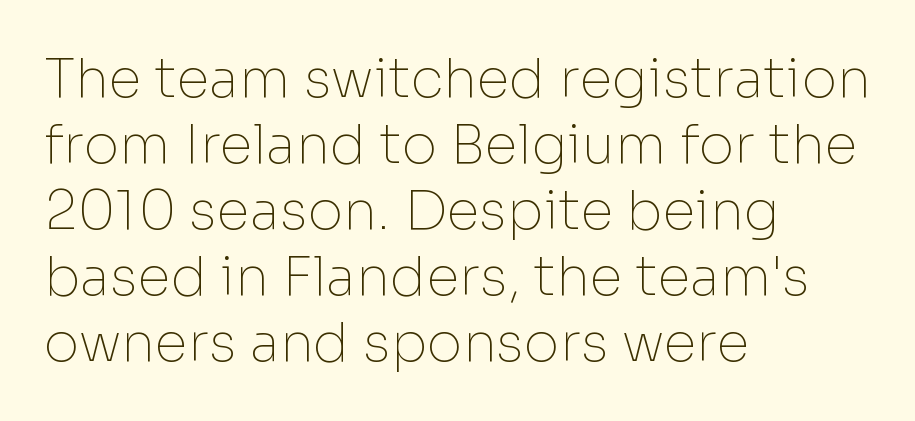
The image shows 54 px thin sans-serif type, upright; set left-aligned, line spacing 1.22x, normal letter spacing, not underlined; low stroke contrast and a medium x-height.
